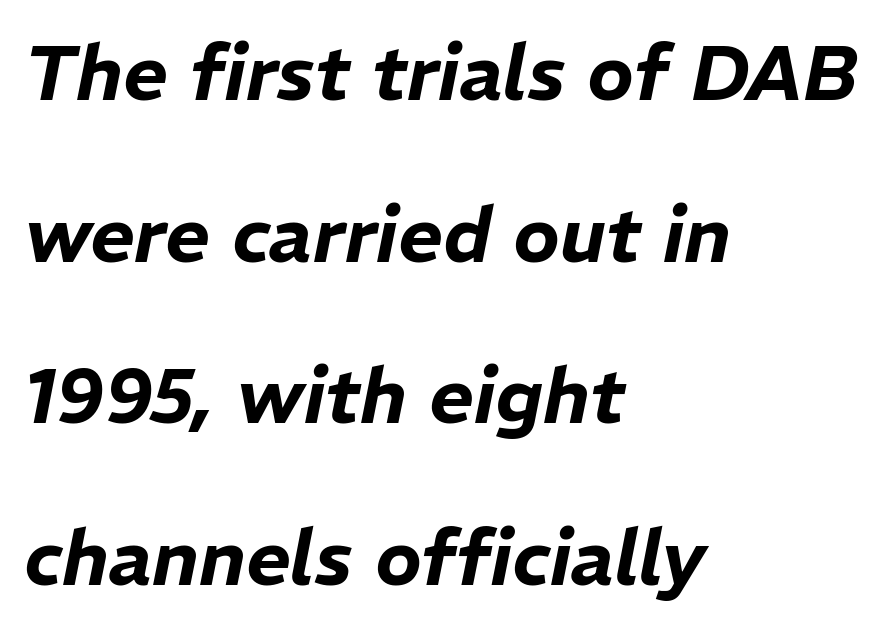
Q: Is the text italic (slanted)? A: Yes, it leans right by about 11 degrees.
Q: Is the text underlined? A: No.
Q: How is the paragraph aligned? A: Left-aligned.
Q: Is the spacing between letters normal or unusually wide? A: Normal.
Q: Is the spacing between lines tight, normal or loose? A: Loose.
Q: Width (condensed, normal, or wide)? A: Normal.
Q: Stroke contrast? A: Low.
Q: x-height? A: Medium.
Q: Monospaced? A: No.
